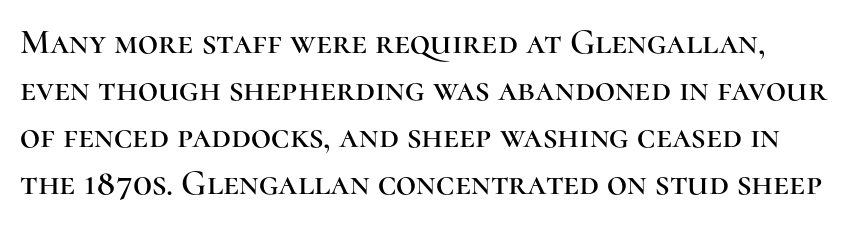
The image shows 35 px serif type, upright; set normal line spacing (1.34x), normal letter spacing, not underlined; high stroke contrast and a medium x-height.
